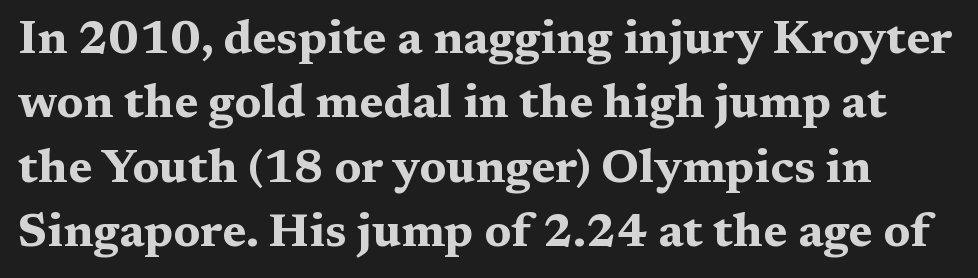
The image shows 47 px bold, wide serif type, upright; set normal line spacing (1.37x), normal letter spacing, not underlined; medium stroke contrast and a medium x-height.
